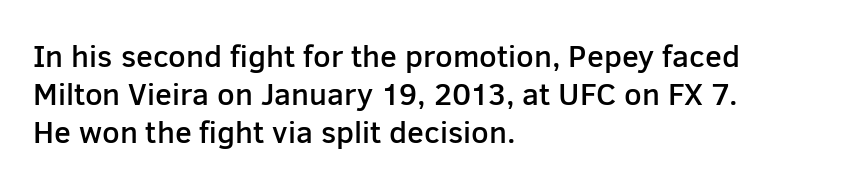
{"serif": "no", "italic": "no", "bold": "semi", "weight": "semibold", "width": "normal", "stroke_contrast": "low", "x_height": "medium", "monospaced": "no", "underline": "no", "align": "left", "line_spacing_ratio": 1.23, "letter_spacing": "normal", "letter_spacing_em": 0.0, "glyph_px": 31}
